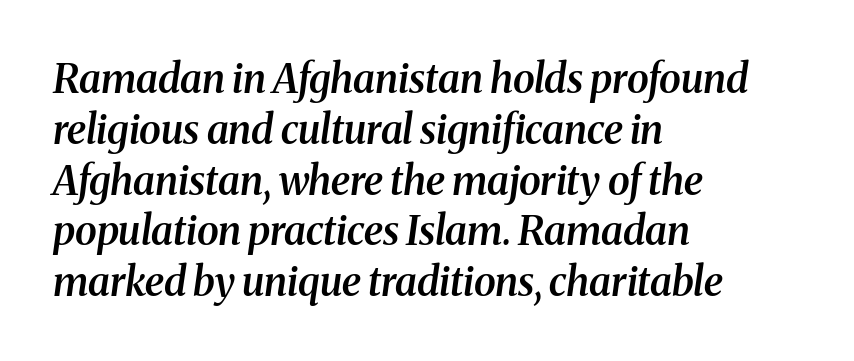
Observe the ordinary spacing: letters are neighbours, not strangers. Italic: yes, the glyphs are oblique. Every letter is mildly thick-stroked: semibold rather than bold. Line starts are locked; line ends wander. Whoever set this chose a conventional vertical rhythm.
